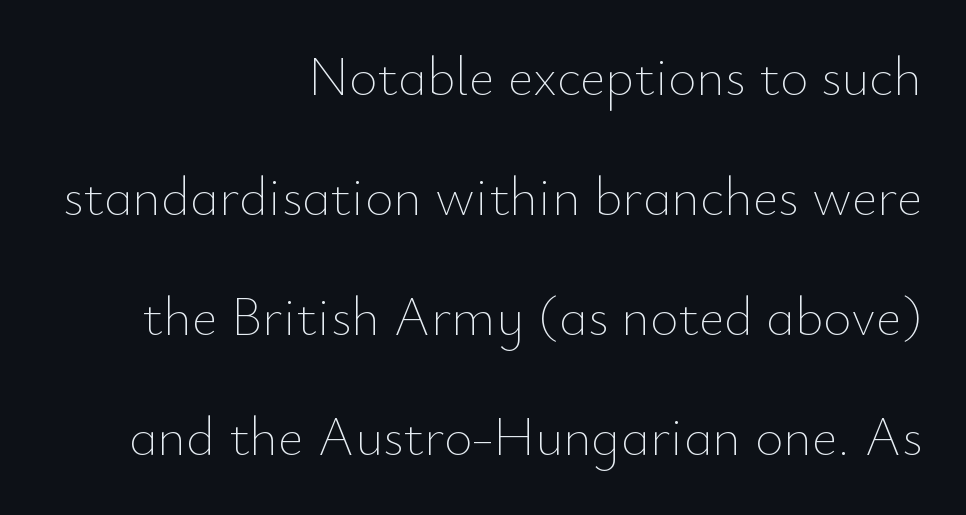
Posture: straight, roman, zero tilt. You could fit nearly another row in the gap between these rows. Bold? No — there's no thickening of the strokes. Do the characters align in a grid? No, the font is proportional. Rule under the text: the space is simply empty.
